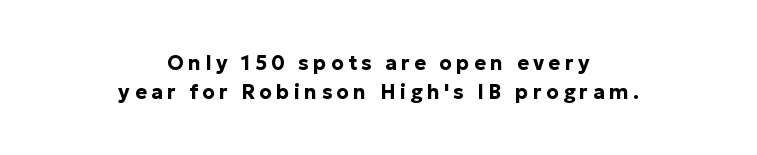
The image shows 20 px bold type, upright; set centered, normal line spacing (1.45x), unusually wide letter spacing (+0.22 em), not underlined.
